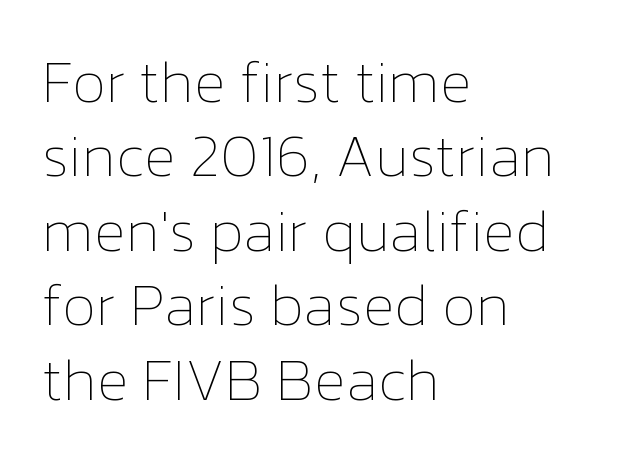
The image shows 60 px thin type, upright; set left-aligned, line spacing 1.24x, normal letter spacing, not underlined; low stroke contrast and a medium x-height.
